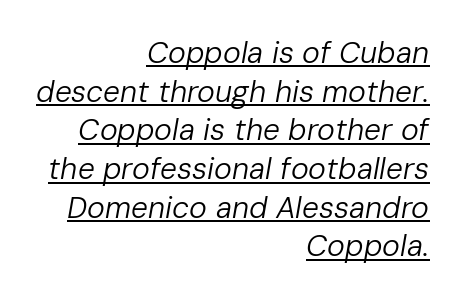
Q: Is the text bold? A: No.
Q: Is the text italic (slanted)? A: Yes, it leans right by about 10 degrees.
Q: Is the text underlined? A: Yes.
Q: How is the paragraph aligned? A: Right-aligned.
Q: Is the spacing between letters normal or unusually wide? A: Normal.
Q: Is the spacing between lines tight, normal or loose? A: Normal.
Q: Width (condensed, normal, or wide)? A: Normal.
Q: Stroke contrast? A: Low.
Q: x-height? A: Medium.
Q: Monospaced? A: No.
